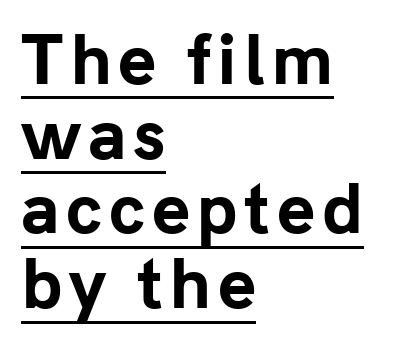
{"serif": "no", "italic": "no", "bold": "yes", "weight": "bold", "width": "normal", "stroke_contrast": "low", "x_height": "medium", "monospaced": "no", "underline": "yes", "align": "left", "line_spacing": "tight", "line_spacing_ratio": 1.15, "glyph_px": 65}
